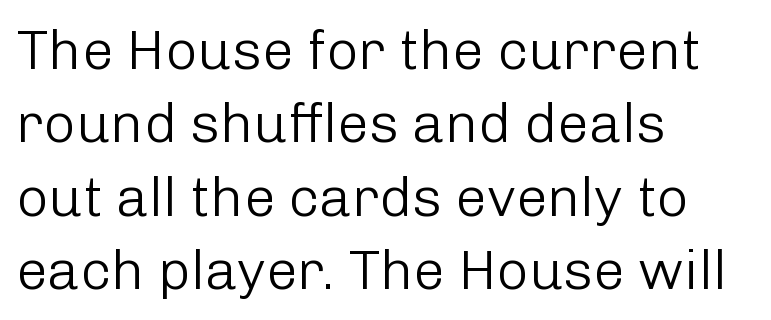
How would I describe the line gaps? Plain and ordinary. A typesetter would call this proportional, since set widths differ per character. Nobody drew a line under any word here. Serif or sans? Sans — the stroke terminals are bare. These lines keep a tight, regular rhythm from letter to letter.
